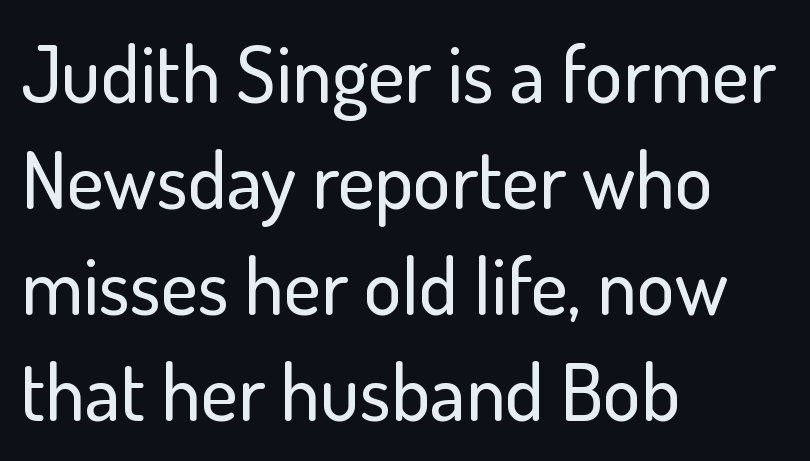
Q: Is the text italic (slanted)? A: No, it is upright.
Q: Is the typeface a serif or a sans-serif typeface? A: Sans-serif.
Q: Is the text underlined? A: No.
Q: How is the paragraph aligned? A: Left-aligned.
Q: Is the spacing between letters normal or unusually wide? A: Normal.
Q: Is the spacing between lines tight, normal or loose? A: Normal.
Q: Width (condensed, normal, or wide)? A: Normal.
Q: Stroke contrast? A: Low.
Q: x-height? A: Small.
Q: Monospaced? A: No.
